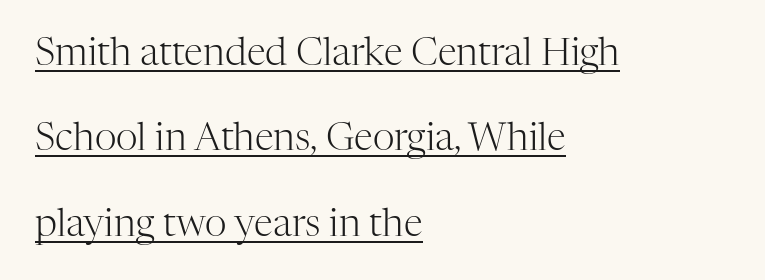
{"serif": "yes", "italic": "no", "bold": "no", "weight": "light", "width": "normal", "stroke_contrast": "high", "x_height": "medium", "monospaced": "no", "underline": "yes", "align": "left", "line_spacing": "loose", "line_spacing_ratio": 2.25, "letter_spacing": "normal", "letter_spacing_em": 0.0, "glyph_px": 38}
